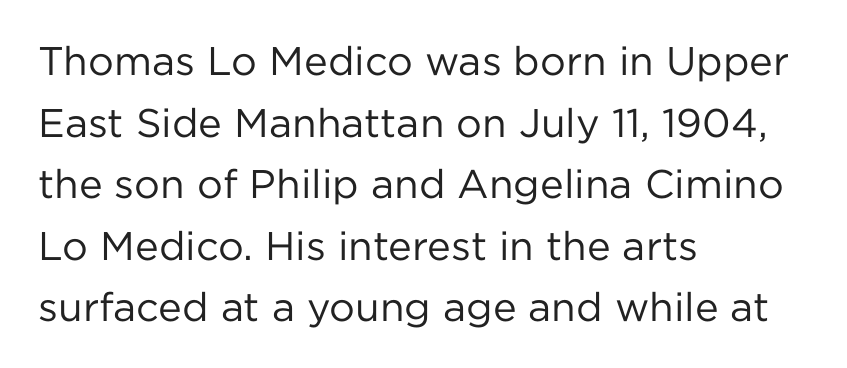
The image shows 40 px regular-weight sans-serif type, upright; set left-aligned, normal line spacing (1.54x), normal letter spacing, not underlined; low stroke contrast and a medium x-height.
